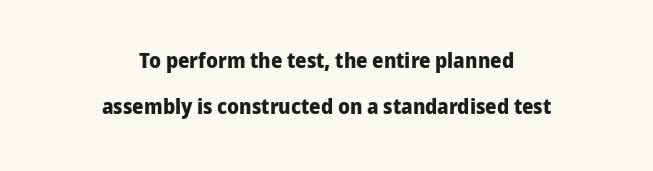
The image shows 22 px bold type, upright; set centered, loose line spacing (2.1x), normal letter spacing, not underlined.
